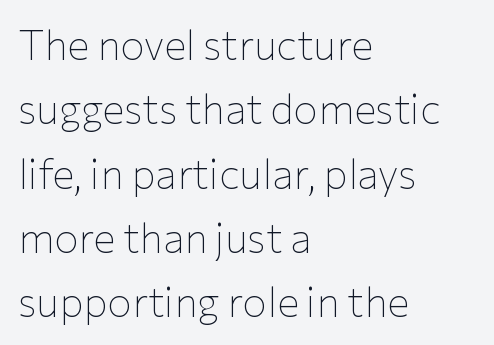
A typesetter would call this proportional, since set widths differ per character. This rendering uses left alignment, leaving the right contour irregular. Descender tails drop into unmarked territory. The leading is moderate, giving the passage an even texture. The text was rendered using a sans face with plain stroke endings.
